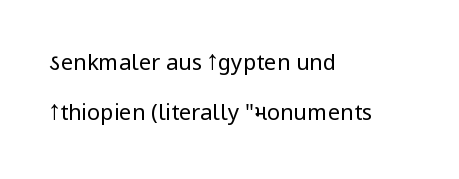
Q: Is the text bold? A: No.
Q: Is the text italic (slanted)? A: No, it is upright.
Q: Is the text underlined? A: No.
Q: How is the paragraph aligned? A: Left-aligned.
Q: Is the spacing between letters normal or unusually wide? A: Normal.
Q: Is the spacing between lines tight, normal or loose? A: Loose.
